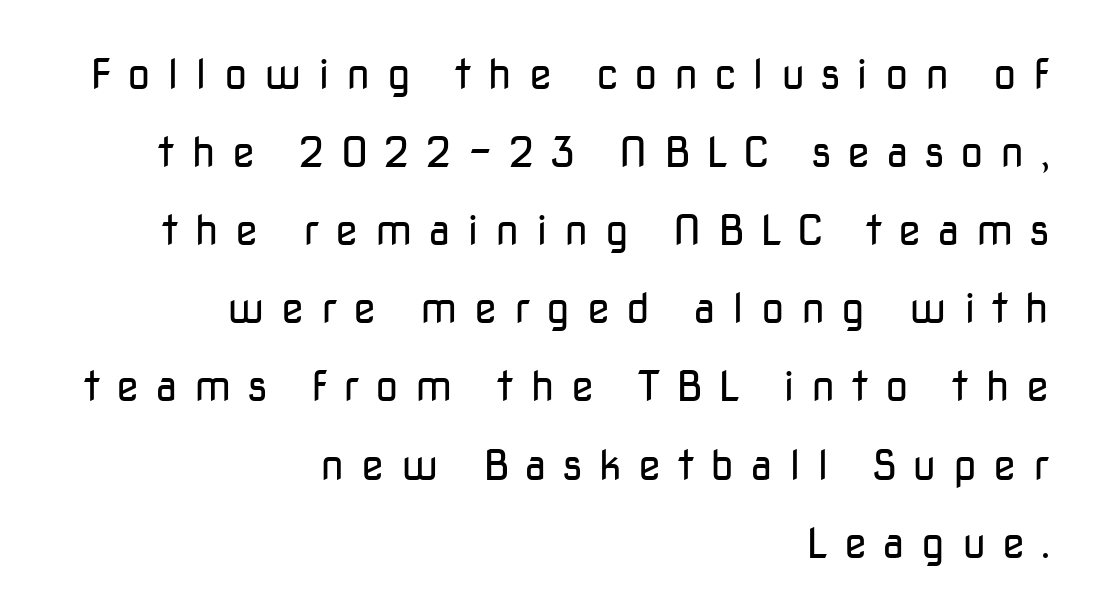
Q: Is the text bold? A: No.
Q: Is the text italic (slanted)? A: No, it is upright.
Q: Is the typeface a serif or a sans-serif typeface? A: Sans-serif.
Q: Is the text underlined? A: No.
Q: How is the paragraph aligned? A: Right-aligned.
Q: Is the spacing between letters normal or unusually wide? A: Unusually wide.
Q: Width (condensed, normal, or wide)? A: Normal.
Q: Stroke contrast? A: Low.
Q: x-height? A: Medium.
Q: Monospaced? A: No.
